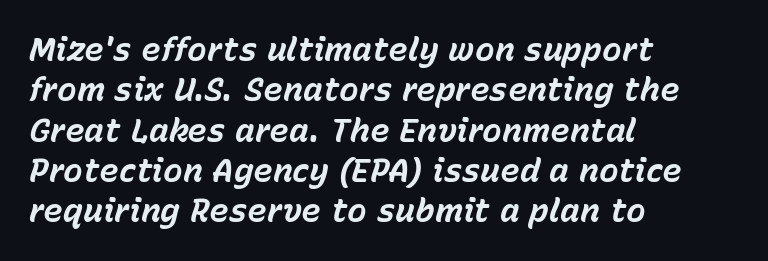
Q: Is the text bold? A: Yes.
Q: Is the text italic (slanted)? A: Yes, it leans right by about 15 degrees.
Q: Is the text underlined? A: No.
Q: How is the paragraph aligned? A: Left-aligned.
Q: Is the spacing between letters normal or unusually wide? A: Normal.
Q: Width (condensed, normal, or wide)? A: Normal.
Q: Stroke contrast? A: Low.
Q: x-height? A: Medium.
Q: Monospaced? A: No.
